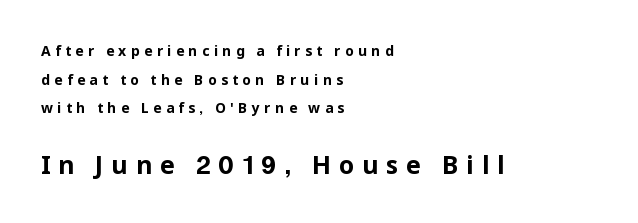
Does the weight exceed regular? Yes, all the way to bold. Leading: increased. Spacing between characters has been opened up far beyond the box default. The setting favours the left margin, as ordinary paragraphs usually do.
